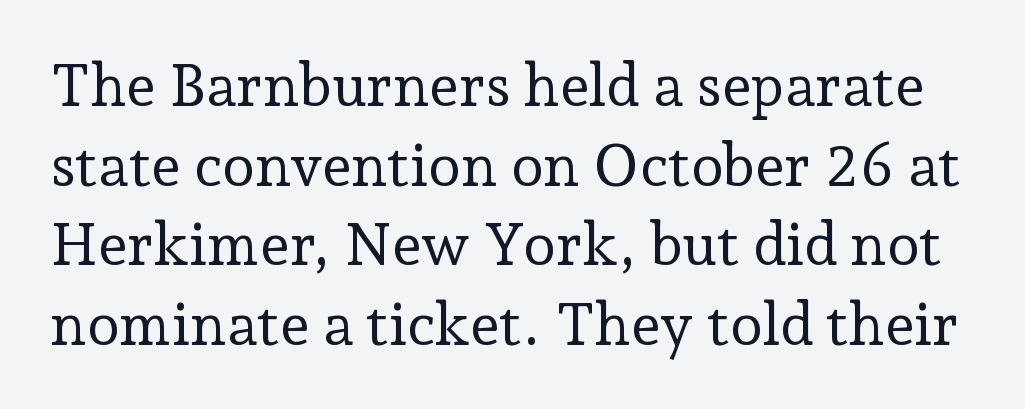
The specimen omits any rule beneath the text block's lines. The font's upright variant was chosen for this text. Proportional: the letters do not fall into vertical columns. Leading matches the norm, producing a regular column.
